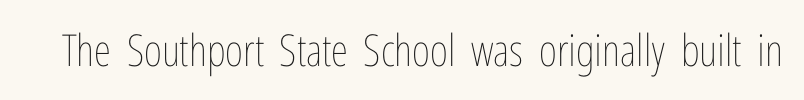
The lettering holds an erect, upright posture throughout. These lines are rendered in a variable-pitch font. The font sits on the lighter half of the weight spectrum, regular included. Honestly, there is no underline to notice here at all. Tracking value appears to be zero — textbook default spacing.
